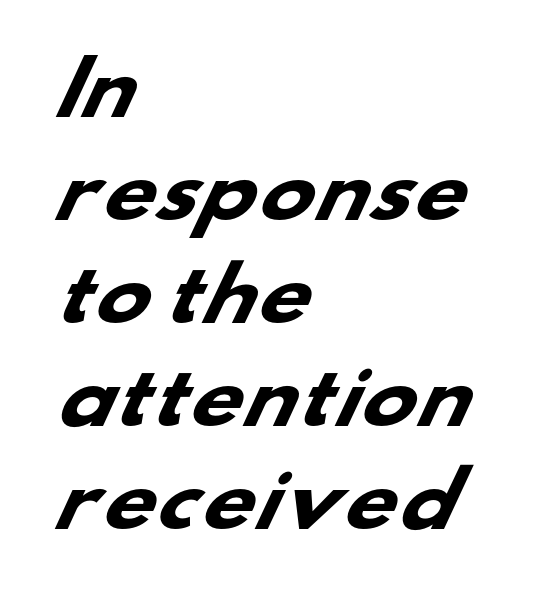
Set as a true bold cut, around the 700 mark. Short and long lines alike share a common starting point at left. Varying glyph widths throughout — classic text-font behaviour. The line-height multiplier appears to be the usual default. The gaps between neighbouring characters are ordinary and unremarkable. Examine the stroke ends and you'll find no serifs.
